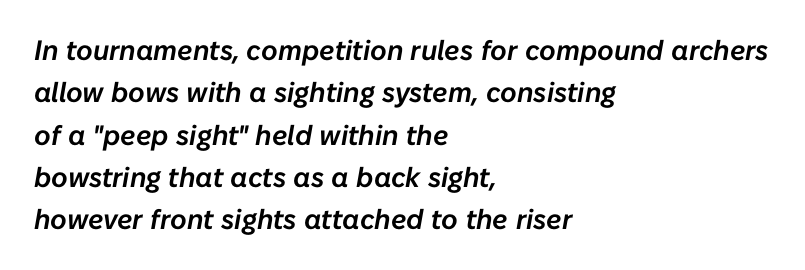
Q: Is the text italic (slanted)? A: Yes, it leans right by about 10 degrees.
Q: Is the text underlined? A: No.
Q: How is the paragraph aligned? A: Left-aligned.
Q: Is the spacing between letters normal or unusually wide? A: Normal.
Q: Is the spacing between lines tight, normal or loose? A: Normal.
Q: Width (condensed, normal, or wide)? A: Normal.
Q: Stroke contrast? A: Low.
Q: x-height? A: Medium.
Q: Monospaced? A: No.
